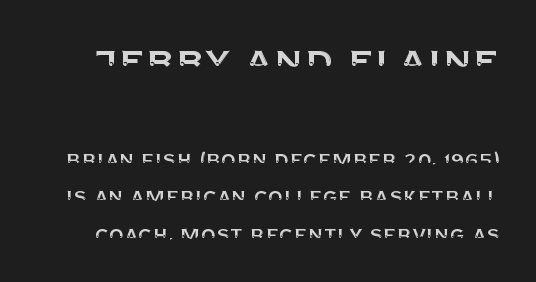
Descenders hang freely into open space. Students, note that the glyphs here touch the page at normal intervals. Every stem runs plumb, perpendicular to the baseline. A typesetter would call this proportional, since set widths differ per character.
